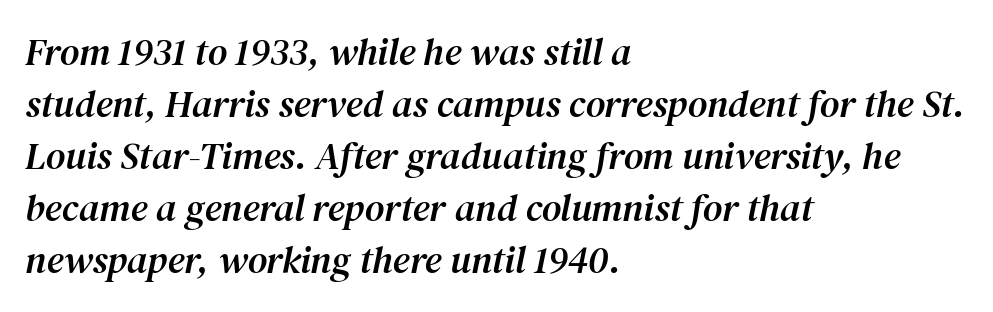
The image shows 38 px serif type, italic (leaning right); set left-aligned, normal line spacing (1.37x), normal letter spacing, not underlined; medium stroke contrast and a medium x-height.
